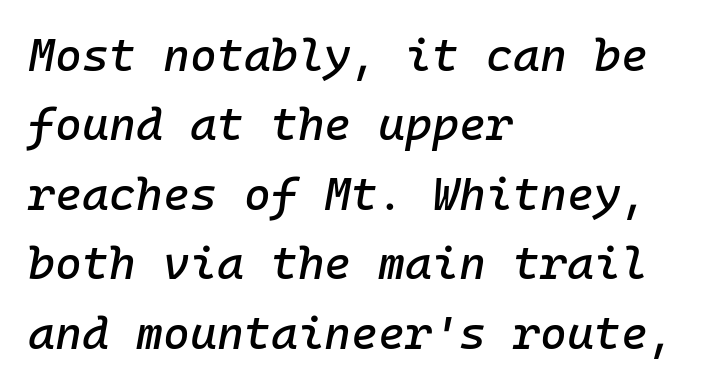
Q: Is the text italic (slanted)? A: Yes, it leans right by about 10 degrees.
Q: Is the text underlined? A: No.
Q: How is the paragraph aligned? A: Left-aligned.
Q: Is the spacing between letters normal or unusually wide? A: Normal.
Q: Is the spacing between lines tight, normal or loose? A: Normal.
Q: Width (condensed, normal, or wide)? A: Normal.
Q: Stroke contrast? A: Low.
Q: x-height? A: Medium.
Q: Monospaced? A: Yes.
